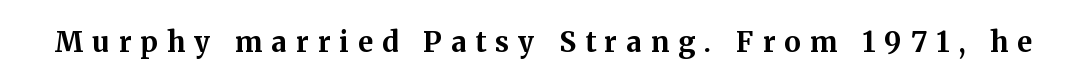
The image shows 28 px bold serif type, upright; set unusually wide letter spacing (+0.33 em), not underlined; medium stroke contrast and a medium x-height.
